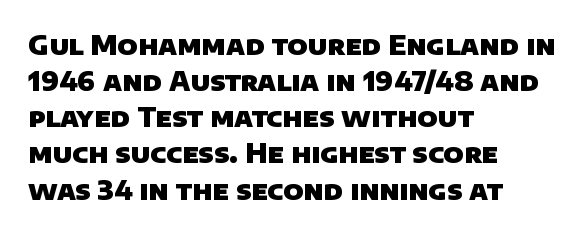
{"bold": "yes", "underline": "no", "align": "left", "line_spacing": "normal", "line_spacing_ratio": 1.39, "letter_spacing": "normal", "letter_spacing_em": 0.0, "glyph_px": 26}
